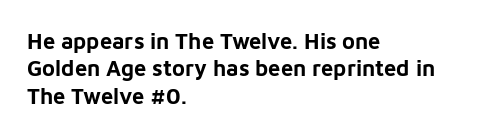
Chunky letters — that's bold for sure. Caption: standard tracking, unaltered. Descenders are the only things crossing below the line. Typeset ragged right — the left edge is the straight one. The letters stand upright; this is a roman face.
